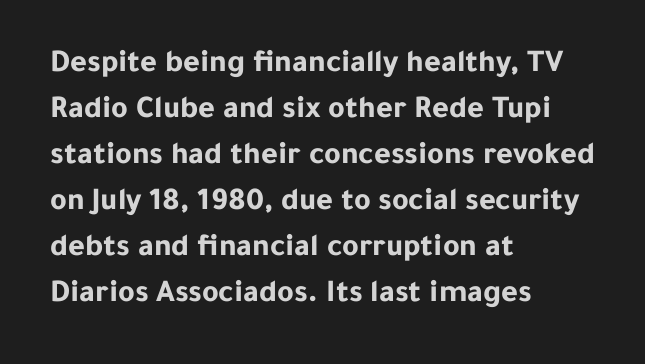
This sample uses a sans-serif face. Nothing unusual about the tracking: characters are spaced as the font intends. The specimen reads as upright at a glance. Descenders hang freely into open space. Spacing verdict: proportional, widths tailored to each character. Is the block centered? No — it sits flush against the left margin.
